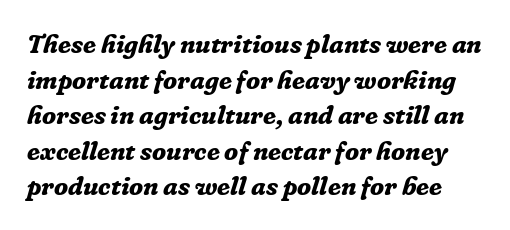
Its strokes are broad and dark, the hallmark of bold type. The baseline area is clear. Is the letter spacing exaggerated? No — it looks like the ordinary default. Tall strokes in this sample are angled rather than plumb. Interline gaps are of average width in this sample.
